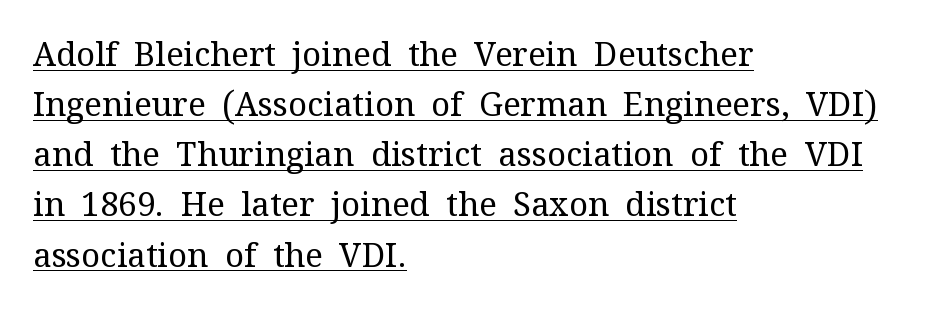
{"serif": "yes", "italic": "no", "bold": "no", "weight": "regular", "width": "normal", "stroke_contrast": "medium", "x_height": "medium", "monospaced": "no", "underline": "yes", "align": "left", "line_spacing": "normal", "line_spacing_ratio": 1.52, "letter_spacing": "normal", "letter_spacing_em": 0.0, "glyph_px": 33}
